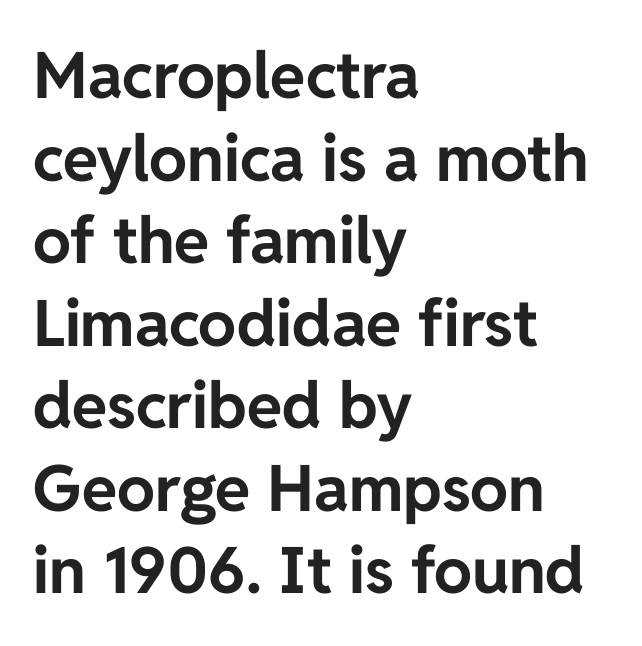
{"serif": "no", "italic": "no", "bold": "yes", "weight": "bold", "width": "normal", "stroke_contrast": "low", "x_height": "medium", "monospaced": "no", "underline": "no", "align": "left", "line_spacing": "normal", "line_spacing_ratio": 1.29, "letter_spacing": "normal", "letter_spacing_em": 0.0, "glyph_px": 64}
